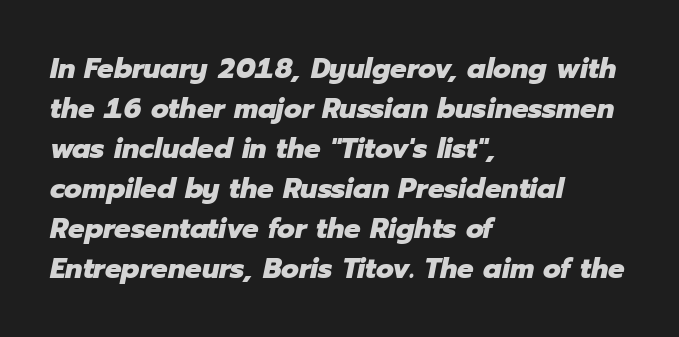
Q: Is the text bold? A: Yes.
Q: Is the text italic (slanted)? A: Yes, it leans right by about 12 degrees.
Q: Is the text underlined? A: No.
Q: How is the paragraph aligned? A: Left-aligned.
Q: Is the spacing between letters normal or unusually wide? A: Normal.
Q: Is the spacing between lines tight, normal or loose? A: Normal.
Q: Width (condensed, normal, or wide)? A: Normal.
Q: Stroke contrast? A: Low.
Q: x-height? A: Medium.
Q: Monospaced? A: No.
